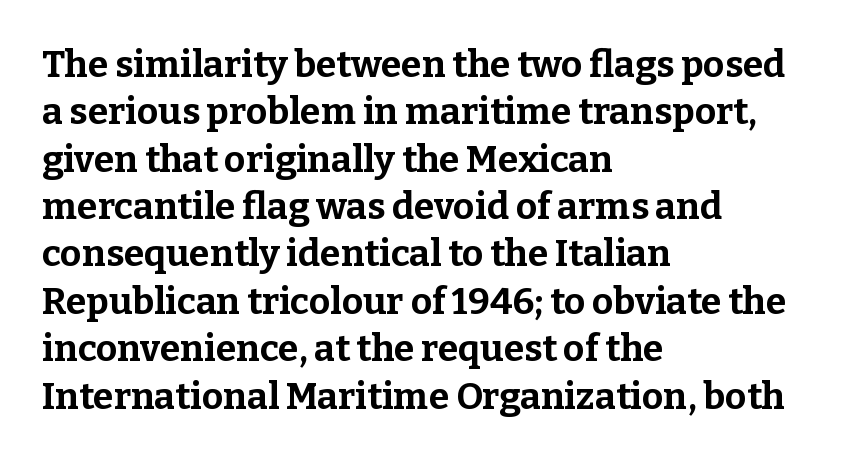
The image shows 37 px bold serif type, upright; set left-aligned, normal line spacing (1.28x), normal letter spacing, not underlined; low stroke contrast and a medium x-height.
